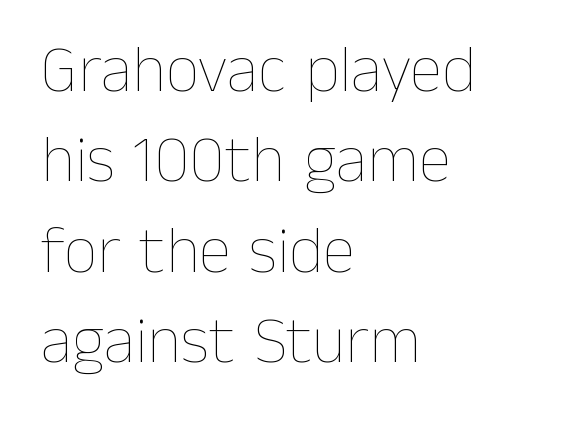
Q: Is the text bold? A: No.
Q: Is the text italic (slanted)? A: No, it is upright.
Q: Is the text underlined? A: No.
Q: How is the paragraph aligned? A: Left-aligned.
Q: Is the spacing between letters normal or unusually wide? A: Normal.
Q: Is the spacing between lines tight, normal or loose? A: Normal.
Q: Width (condensed, normal, or wide)? A: Normal.
Q: Stroke contrast? A: Low.
Q: x-height? A: Medium.
Q: Monospaced? A: No.
